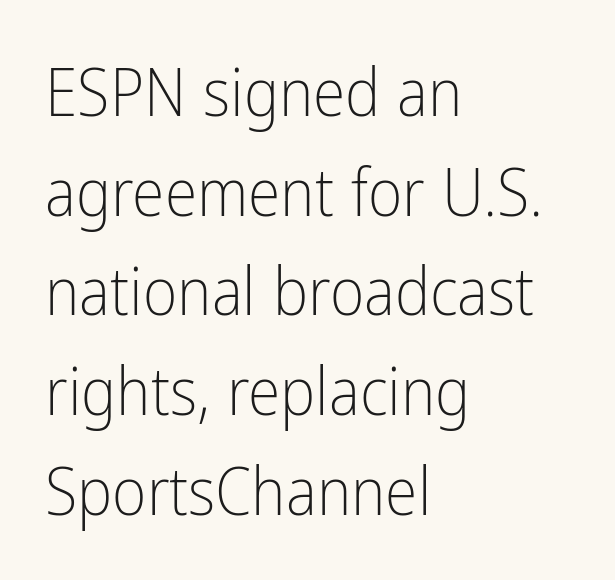
{"serif": "no", "italic": "no", "bold": "no", "weight": "light", "width": "condensed", "stroke_contrast": "low", "x_height": "medium", "monospaced": "no", "underline": "no", "align": "left", "line_spacing": "normal", "line_spacing_ratio": 1.51, "letter_spacing": "normal", "letter_spacing_em": 0.0, "glyph_px": 66}
